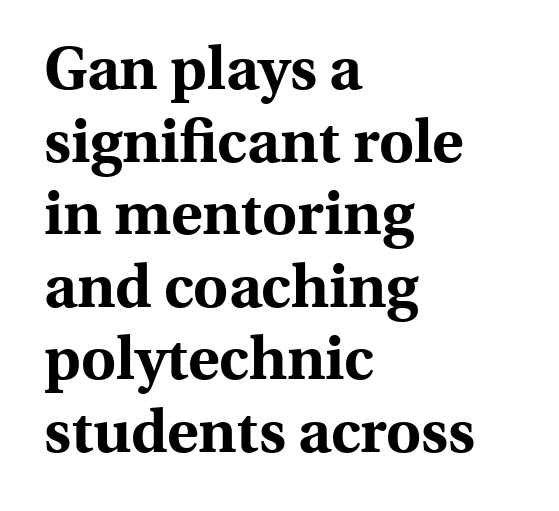
{"serif": "yes", "italic": "no", "bold": "yes", "weight": "bold", "width": "normal", "x_height": "medium", "monospaced": "no", "underline": "no", "align": "left", "line_spacing_ratio": 1.21, "letter_spacing": "normal", "letter_spacing_em": 0.0, "glyph_px": 60}
